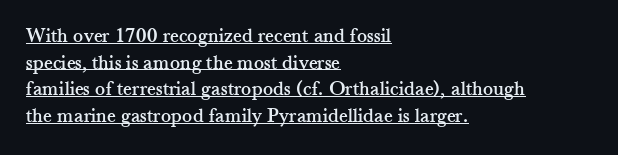
Teacher's note: observe the even left margin — that is flush-left alignment. Letter spacing: default. Rows of type keep a routine distance in the vertical direction. The type sits square on the baseline with zero lean. This is underlined copy, the kind a proofreader might mark for attention.
